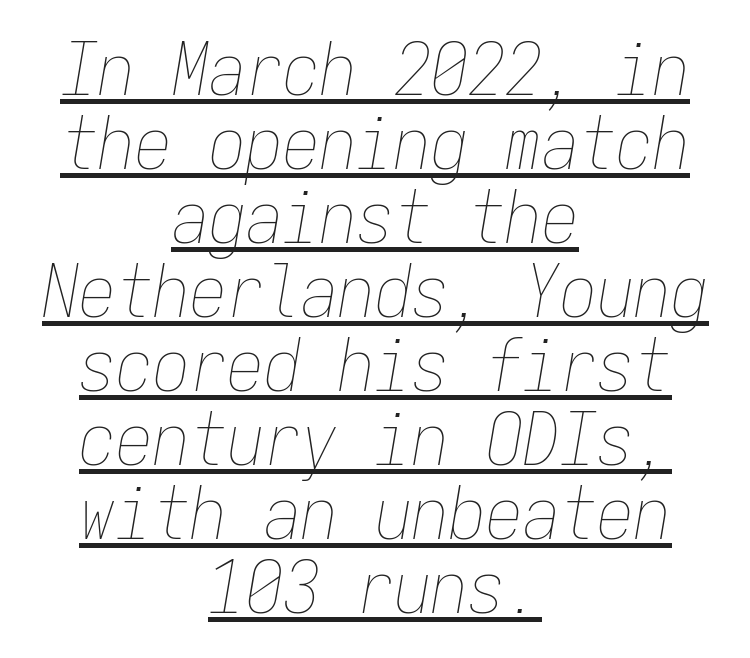
The image shows 74 px thin, condensed type, italic (leaning right), monospaced; set centered, tight line spacing (1.0x), normal letter spacing, underlined; low stroke contrast and a medium x-height.
